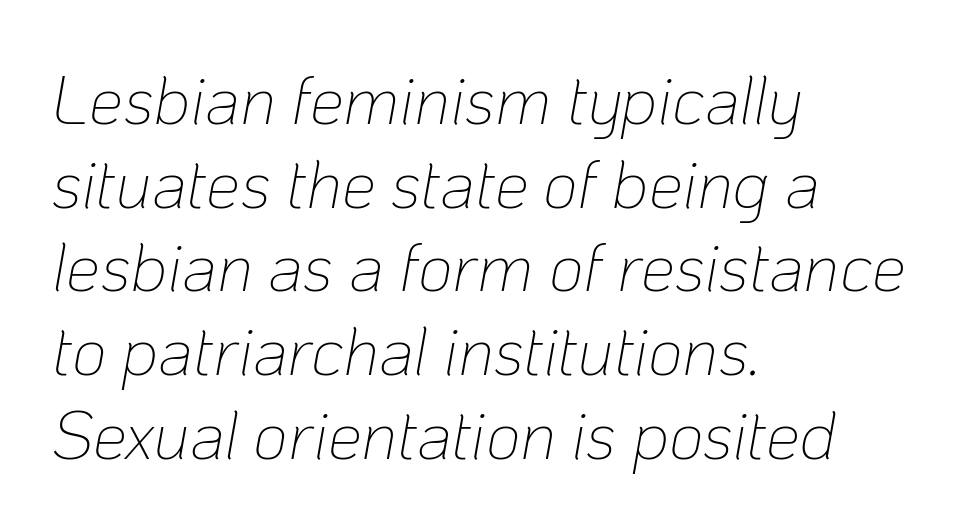
Q: Is the text bold? A: No.
Q: Is the text italic (slanted)? A: Yes, it leans right by about 10 degrees.
Q: Is the text underlined? A: No.
Q: How is the paragraph aligned? A: Left-aligned.
Q: Is the spacing between letters normal or unusually wide? A: Normal.
Q: Width (condensed, normal, or wide)? A: Normal.
Q: Stroke contrast? A: Low.
Q: x-height? A: Medium.
Q: Monospaced? A: No.
